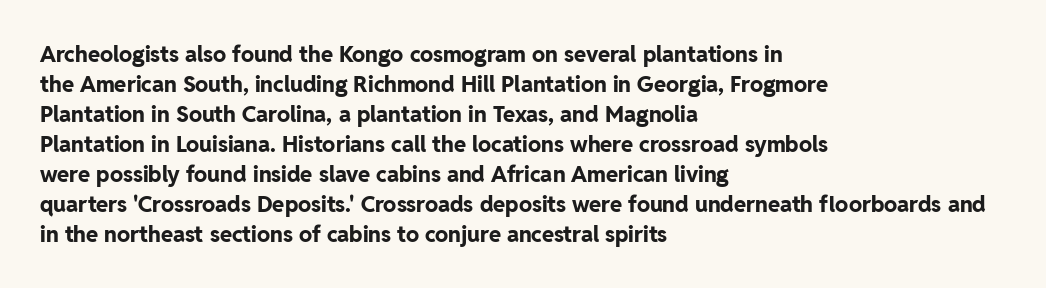
{"italic": "no", "bold": "yes", "underline": "no", "align": "left", "line_spacing": "normal", "line_spacing_ratio": 1.36, "letter_spacing": "normal", "letter_spacing_em": 0.0, "glyph_px": 22}
